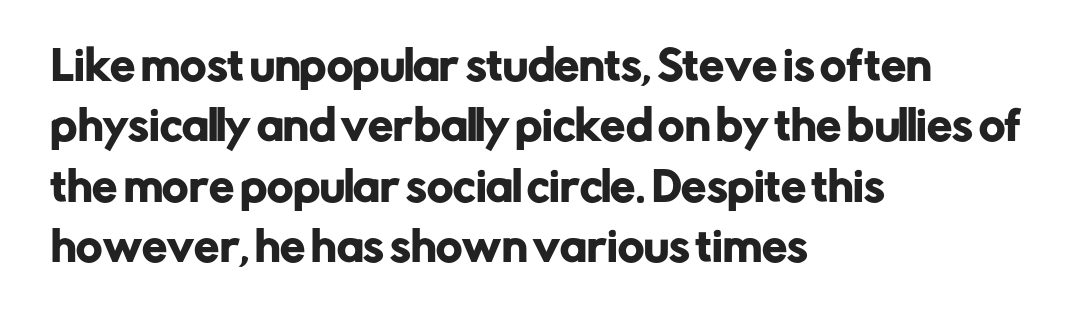
The image shows 40 px sans-serif type, upright; set left-aligned, normal line spacing (1.51x), normal letter spacing, not underlined; low stroke contrast and a medium x-height.
